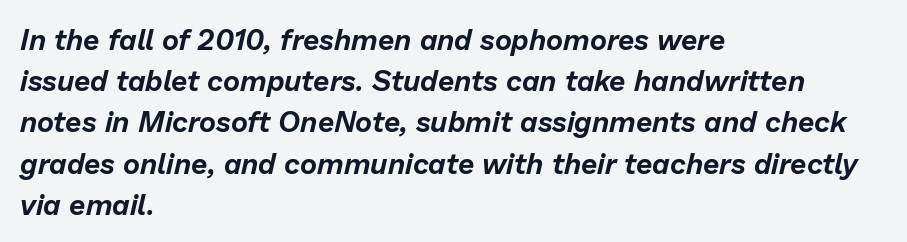
Q: Is the text italic (slanted)? A: Yes, it leans right by about 13 degrees.
Q: Is the text underlined? A: No.
Q: How is the paragraph aligned? A: Left-aligned.
Q: Is the spacing between letters normal or unusually wide? A: Normal.
Q: Is the spacing between lines tight, normal or loose? A: Normal.
Q: Width (condensed, normal, or wide)? A: Normal.
Q: Stroke contrast? A: Low.
Q: x-height? A: Medium.
Q: Monospaced? A: No.
